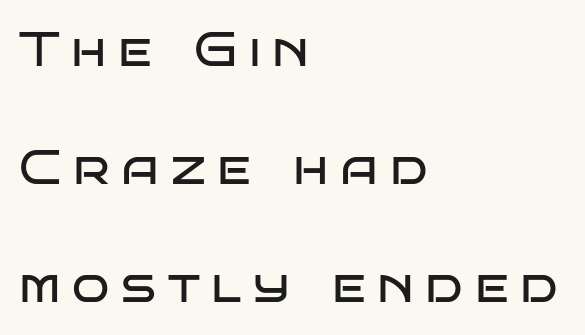
{"serif": "no", "italic": "no", "bold": "no", "weight": "regular", "width": "wide", "stroke_contrast": "low", "x_height": "large", "monospaced": "no", "underline": "no", "align": "left", "line_spacing": "loose", "line_spacing_ratio": 2.41, "letter_spacing": "wide", "letter_spacing_em": 0.24, "glyph_px": 49}
